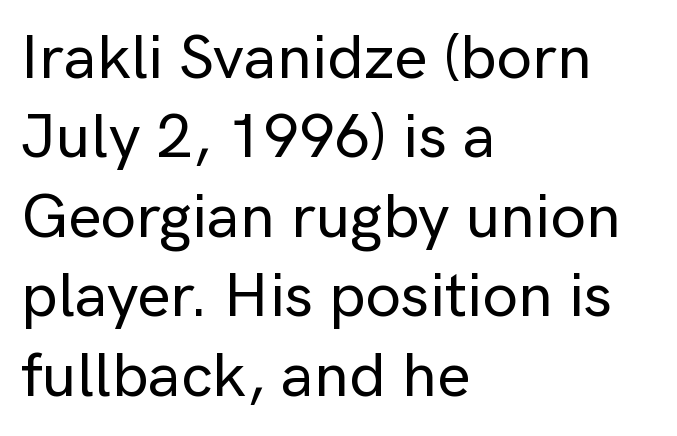
The image shows 63 px sans-serif type, upright; set left-aligned, normal line spacing (1.26x), normal letter spacing, not underlined; low stroke contrast and a medium x-height.
